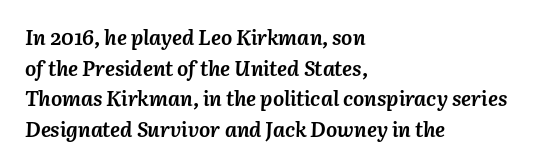
The characters look thick and weighty, a clear bold. Compared with typical body copy, the letter spacing here is the same. This rendering uses left alignment, leaving the right contour irregular. The baseline area is clear. The axis of the letterforms is tilted away from vertical.
